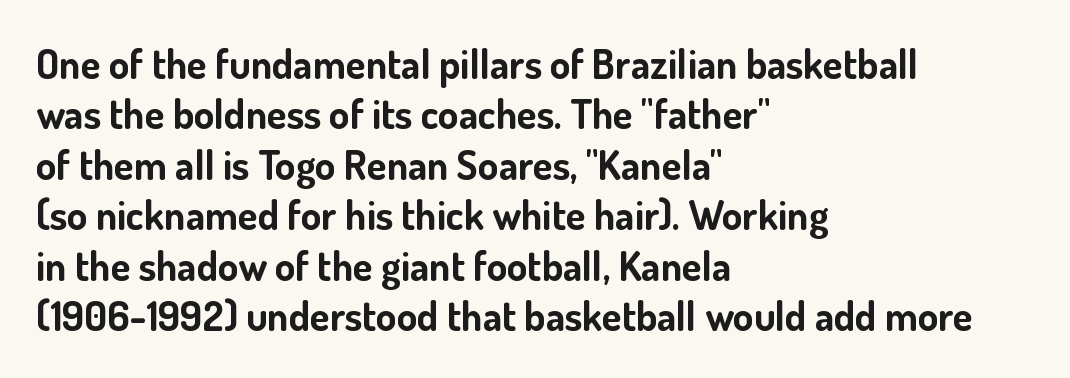
The image shows 41 px bold sans-serif type, upright; set left-aligned, line spacing 1.23x, normal letter spacing, not underlined; low stroke contrast and a small x-height.
